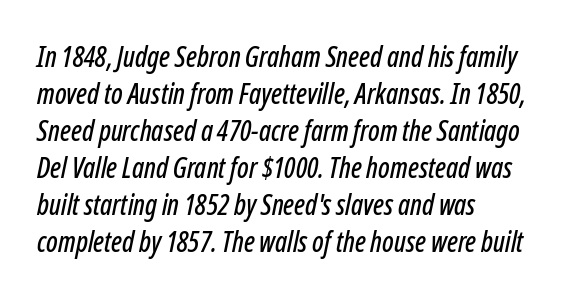
{"italic": "yes", "lean": "right", "slant_degrees": 12, "width": "condensed", "stroke_contrast": "low", "x_height": "medium", "monospaced": "no", "underline": "no", "align": "left", "line_spacing": "normal", "line_spacing_ratio": 1.32, "letter_spacing": "normal", "letter_spacing_em": 0.0, "glyph_px": 28}
